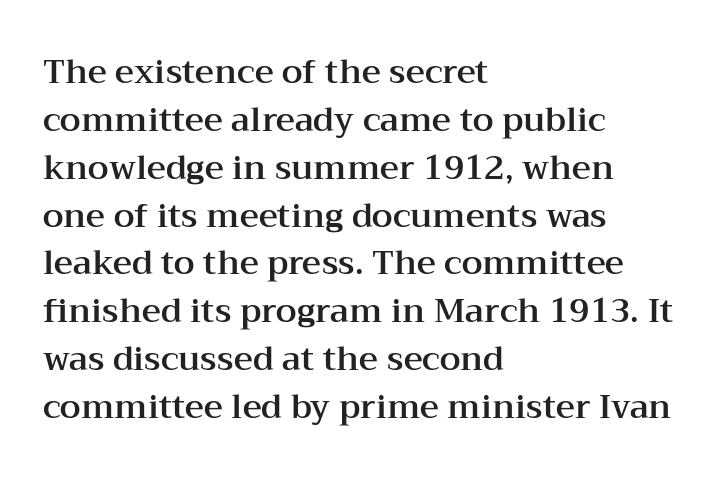
{"serif": "yes", "italic": "no", "width": "wide", "stroke_contrast": "medium", "x_height": "medium", "monospaced": "no", "underline": "no", "align": "left", "line_spacing": "normal", "line_spacing_ratio": 1.45, "letter_spacing": "normal", "letter_spacing_em": 0.0, "glyph_px": 33}
